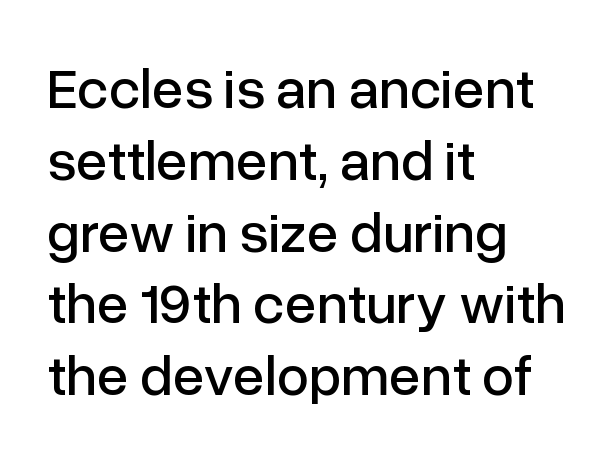
{"serif": "no", "italic": "no", "width": "normal", "stroke_contrast": "low", "x_height": "medium", "monospaced": "no", "underline": "no", "align": "left", "line_spacing": "normal", "line_spacing_ratio": 1.26, "letter_spacing": "normal", "letter_spacing_em": 0.0, "glyph_px": 57}
